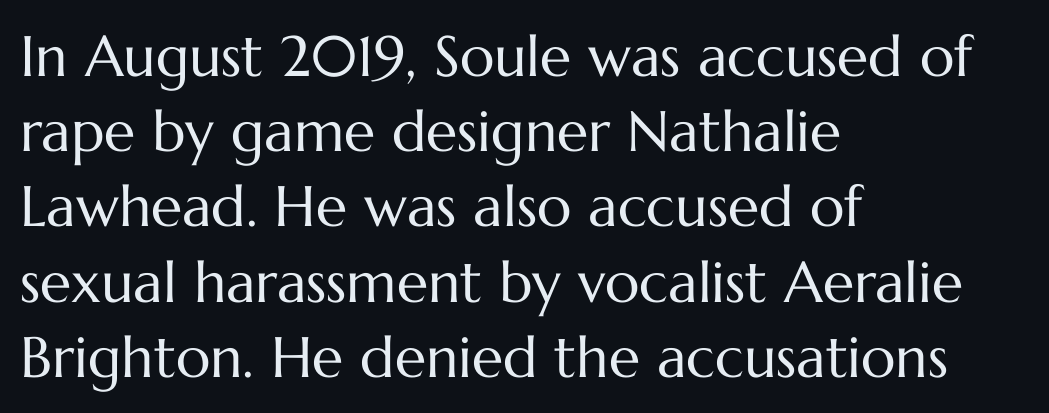
Q: Is the text bold? A: No.
Q: Is the text italic (slanted)? A: No, it is upright.
Q: Is the text underlined? A: No.
Q: How is the paragraph aligned? A: Left-aligned.
Q: Is the spacing between letters normal or unusually wide? A: Normal.
Q: Is the spacing between lines tight, normal or loose? A: Normal.
Q: Width (condensed, normal, or wide)? A: Normal.
Q: Stroke contrast? A: Medium.
Q: x-height? A: Medium.
Q: Monospaced? A: No.
